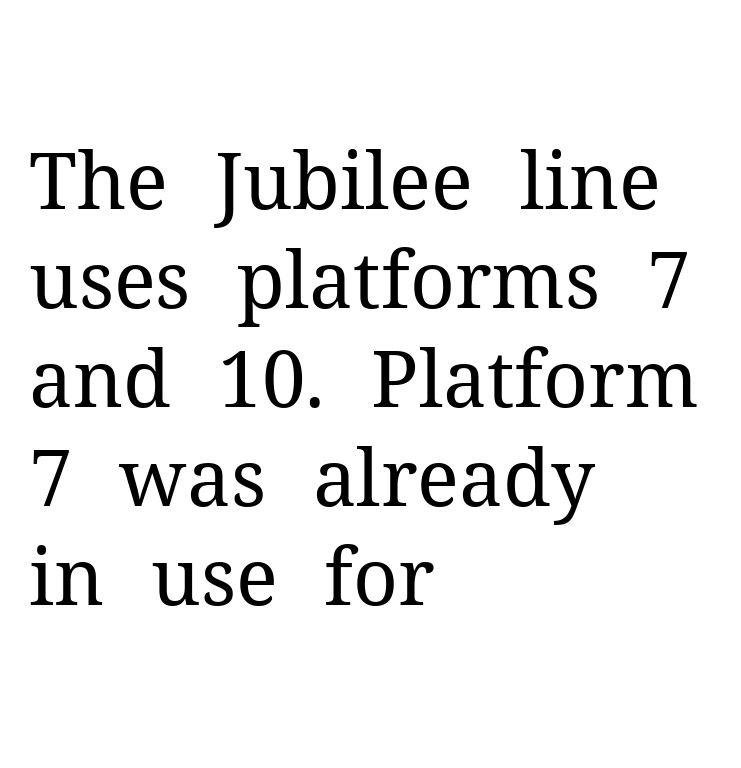
The typeface has the unassuming heft of standard copy or less. In terms of leading, this rendering sits right in the middle. The letters advance in unequal steps, a hallmark of proportional type. Look at the bottom of the vertical strokes: they flare into serifs here. Just letters on the line, the space beneath them empty. Vertical strokes here are truly vertical.
